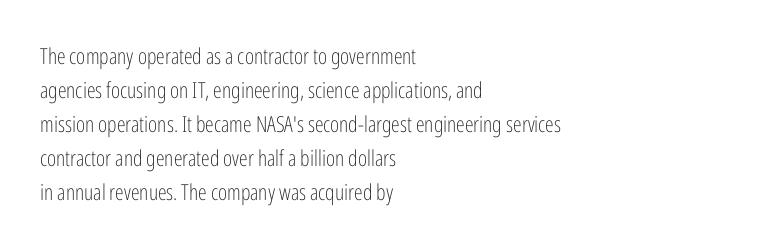
{"italic": "no", "bold": "no", "underline": "no", "align": "left", "line_spacing": "normal", "line_spacing_ratio": 1.54, "letter_spacing": "normal", "letter_spacing_em": 0.0, "glyph_px": 22}
